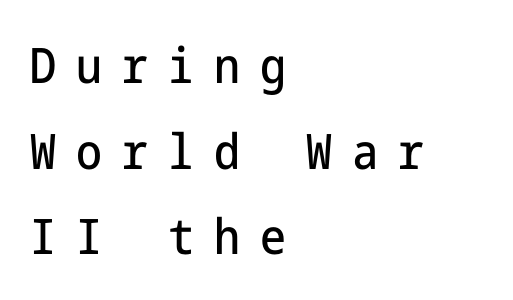
Q: Is the text italic (slanted)? A: No, it is upright.
Q: Is the typeface a serif or a sans-serif typeface? A: Sans-serif.
Q: Is the text underlined? A: No.
Q: How is the paragraph aligned? A: Left-aligned.
Q: Is the spacing between letters normal or unusually wide? A: Unusually wide.
Q: Width (condensed, normal, or wide)? A: Condensed.
Q: Stroke contrast? A: Low.
Q: x-height? A: Medium.
